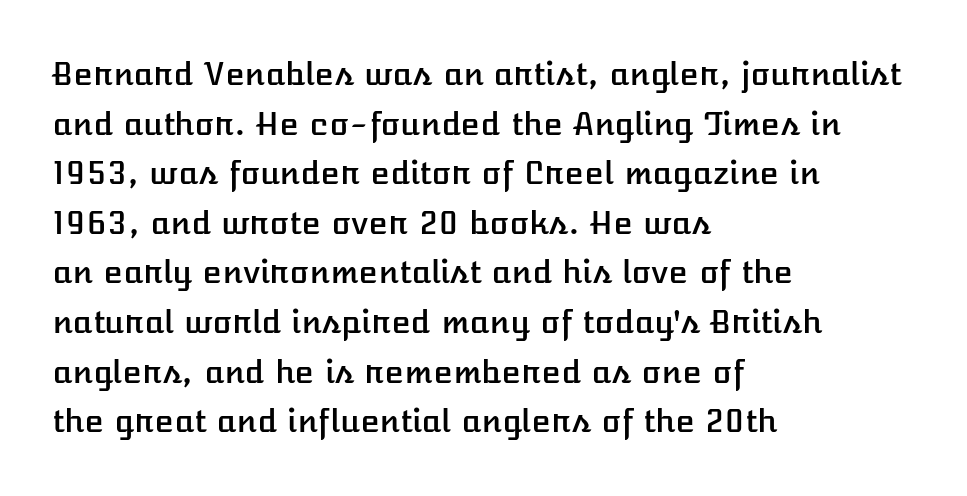
Standard letterfit; no display-style spreading of the glyphs. Type without underlining. Quick note: not italic, upright. The line-height multiplier appears to be the usual default. Notice how the passage keeps a crisp vertical edge on the left only.
